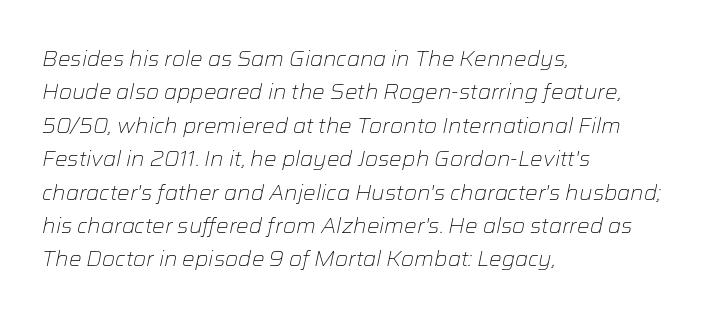
Leading matches the norm, producing a regular column. The face used here is rendered with its standard letterfit. Where is the straight margin? On the left. Underline: absent. Think standard paragraph weight, or any step lighter than that. Posture: slanted.
